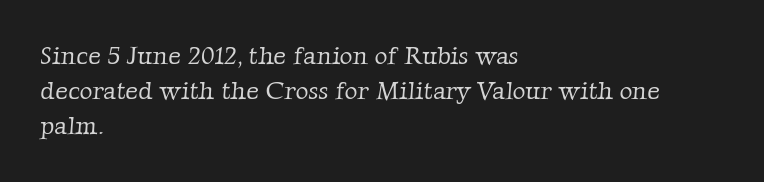
Q: Is the text bold? A: No.
Q: Is the text underlined? A: No.
Q: How is the paragraph aligned? A: Left-aligned.
Q: Is the spacing between letters normal or unusually wide? A: Normal.
Q: Is the spacing between lines tight, normal or loose? A: Normal.
